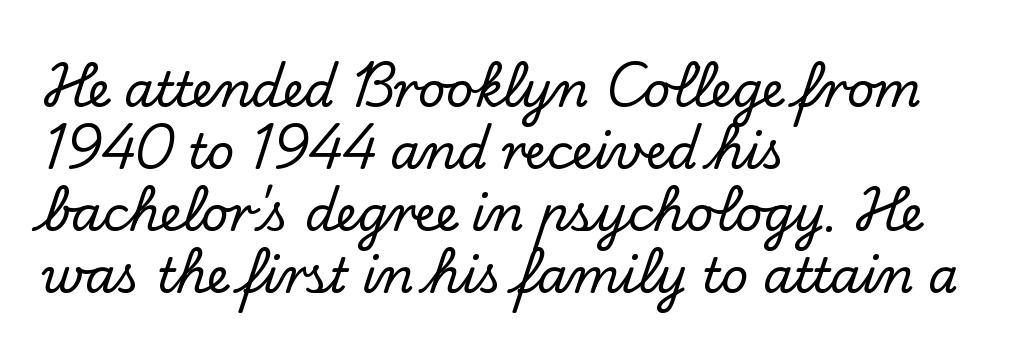
{"serif": "yes", "width": "normal", "stroke_contrast": "low", "x_height": "small", "monospaced": "no", "underline": "no", "align": "left", "line_spacing": "normal", "line_spacing_ratio": 1.29, "letter_spacing": "normal", "letter_spacing_em": 0.0, "glyph_px": 48}
